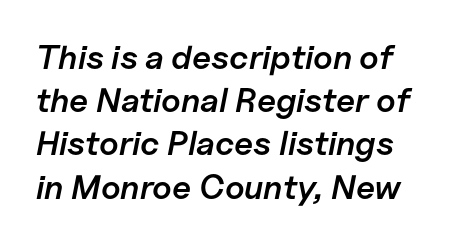
Q: Is the text bold? A: Semi-bold.
Q: Is the text italic (slanted)? A: Yes, it leans right by about 11 degrees.
Q: Is the text underlined? A: No.
Q: Is the spacing between letters normal or unusually wide? A: Normal.
Q: Is the spacing between lines tight, normal or loose? A: Normal.
Q: Width (condensed, normal, or wide)? A: Normal.
Q: Stroke contrast? A: Low.
Q: x-height? A: Medium.
Q: Monospaced? A: No.
